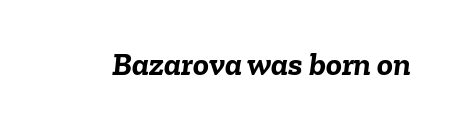
The image shows 33 px semibold type, italic (leaning right); set normal letter spacing, not underlined; low stroke contrast and a medium x-height.
